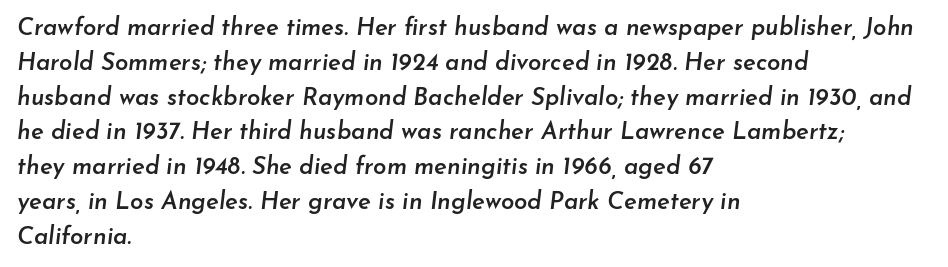
The image shows 24 px text type, italic (leaning right); set left-aligned, normal line spacing (1.45x), normal letter spacing, not underlined.
